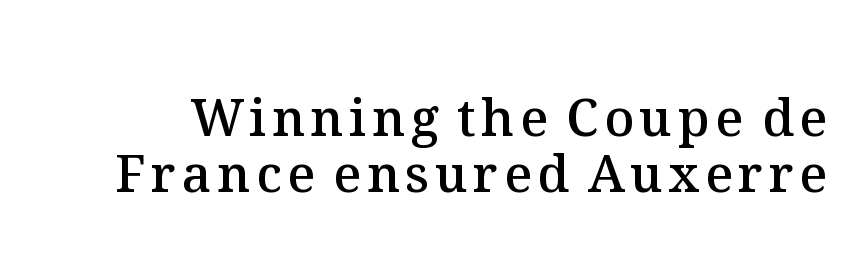
The image shows 51 px semibold type, upright; set tight line spacing (1.09x), not underlined; medium stroke contrast and a medium x-height.
